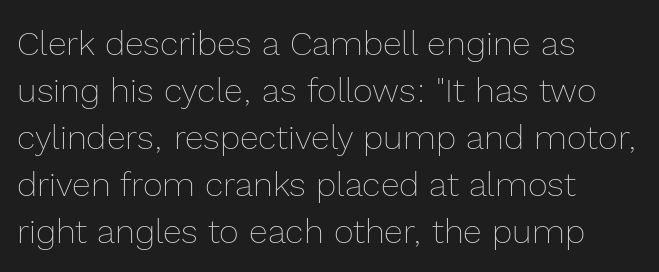
Q: Is the text bold? A: No.
Q: Is the text italic (slanted)? A: No, it is upright.
Q: Is the text underlined? A: No.
Q: How is the paragraph aligned? A: Left-aligned.
Q: Is the spacing between letters normal or unusually wide? A: Normal.
Q: Is the spacing between lines tight, normal or loose? A: Normal.
Q: Width (condensed, normal, or wide)? A: Normal.
Q: x-height? A: Medium.
Q: Monospaced? A: No.
